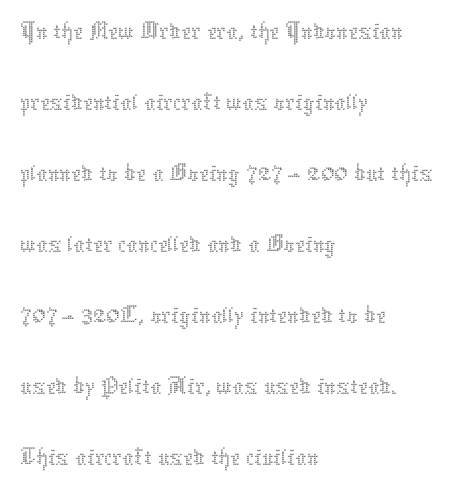
Q: Is the text bold? A: No.
Q: Is the text italic (slanted)? A: No, it is upright.
Q: Is the text underlined? A: No.
Q: How is the paragraph aligned? A: Left-aligned.
Q: Is the spacing between letters normal or unusually wide? A: Normal.
Q: Is the spacing between lines tight, normal or loose? A: Normal.
Q: Width (condensed, normal, or wide)? A: Normal.
Q: Stroke contrast? A: Medium.
Q: x-height? A: Medium.
Q: Monospaced? A: No.
